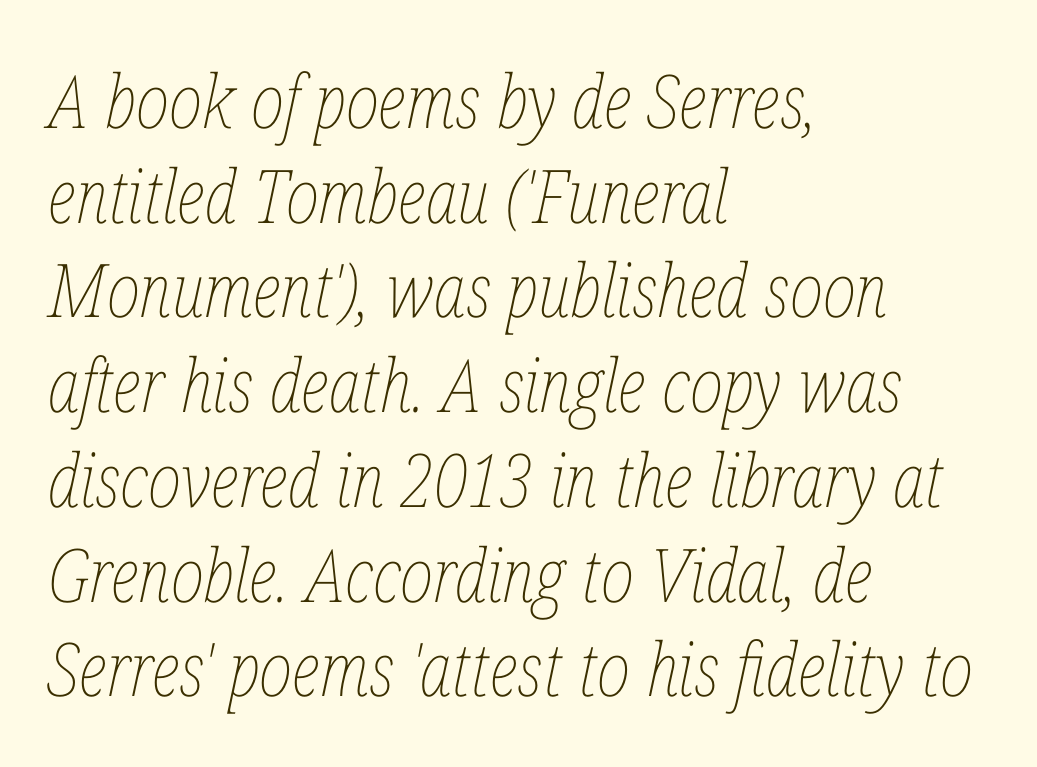
The image shows 74 px thin, condensed type, italic (leaning right); set left-aligned, normal line spacing (1.28x), normal letter spacing, not underlined; low stroke contrast and a medium x-height.
